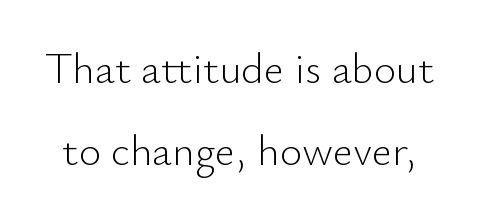
The image shows 43 px light sans-serif type, upright; set loose line spacing (1.91x), normal letter spacing, not underlined; low stroke contrast and a small x-height.
